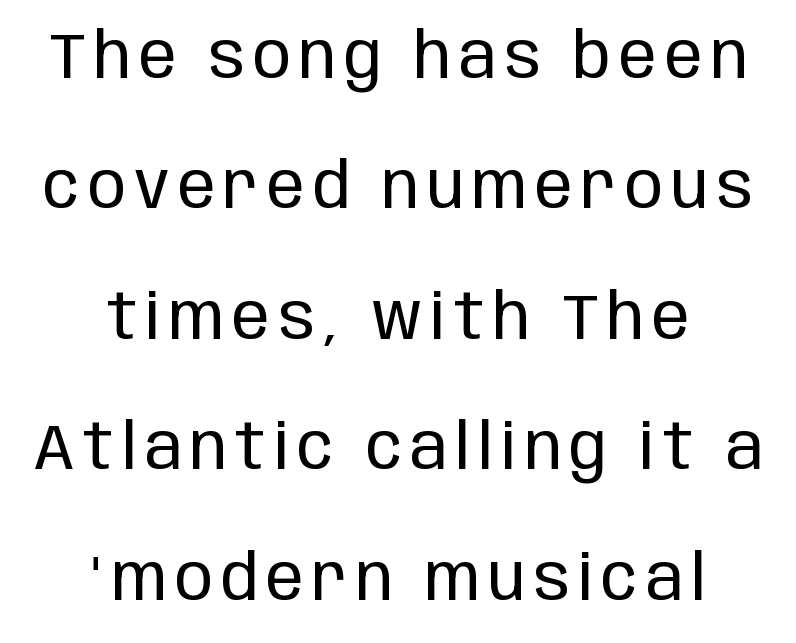
The lettering stays uniformly vertical, giving the passage a roman look. Notice the wide empty band between every row — that's loose leading. I'd call this a sans setting — the letters go barefoot. No word sits above an underline.
